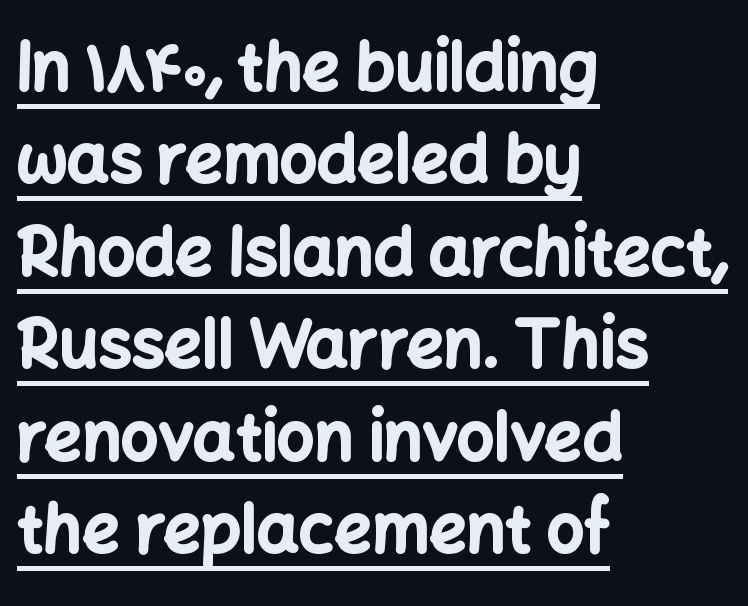
The image shows 66 px bold sans-serif type, upright; set left-aligned, normal line spacing (1.4x), normal letter spacing, underlined; low stroke contrast and a medium x-height.
